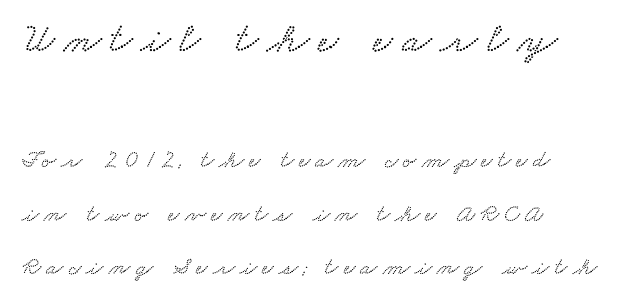
The image shows 43 px wide type; set left-aligned, loose line spacing (2.15x), unusually wide letter spacing (+0.21 em), not underlined; the first (top) block is 1.72x larger; low stroke contrast and a small x-height.
